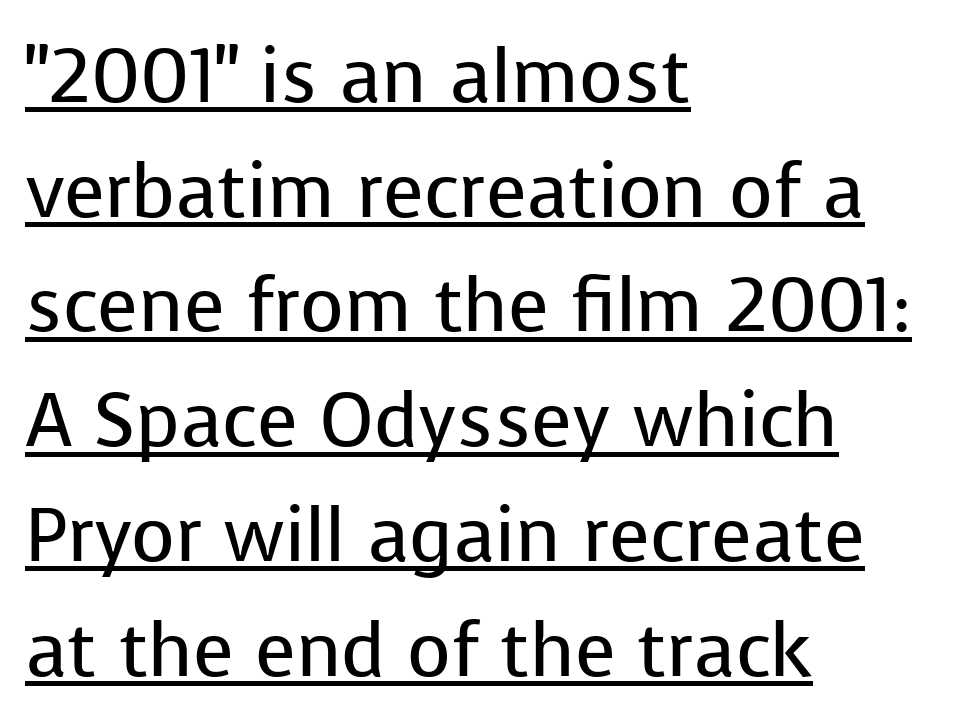
Q: Is the text bold? A: No.
Q: Is the text italic (slanted)? A: No, it is upright.
Q: Is the typeface a serif or a sans-serif typeface? A: Sans-serif.
Q: Is the text underlined? A: Yes.
Q: How is the paragraph aligned? A: Left-aligned.
Q: Is the spacing between letters normal or unusually wide? A: Normal.
Q: Is the spacing between lines tight, normal or loose? A: Normal.
Q: Width (condensed, normal, or wide)? A: Normal.
Q: Stroke contrast? A: Low.
Q: x-height? A: Medium.
Q: Monospaced? A: No.
